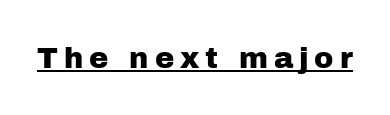
The image shows 29 px sans-serif type, upright; set unusually wide letter spacing (+0.2 em), underlined; low stroke contrast and a medium x-height.
